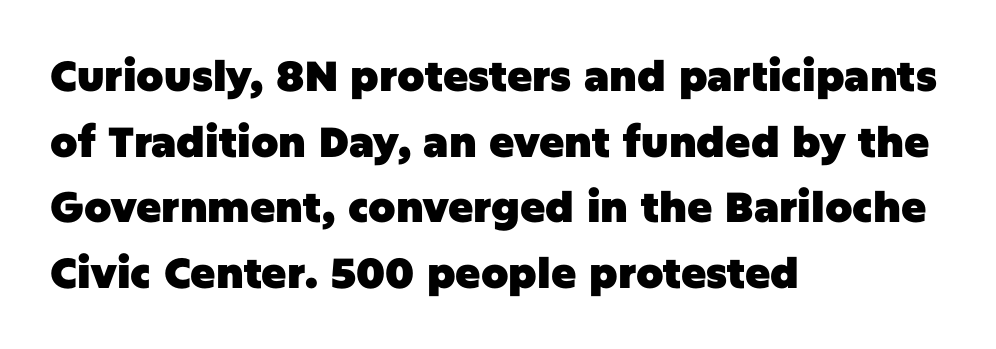
The letters advance in unequal steps, a hallmark of proportional type. Nobody drew a line under any word here. These lines are set flush left with a ragged right edge. You'd pick this weight for a headline — it's a proper bold. Tracking value appears to be zero — textbook default spacing.
